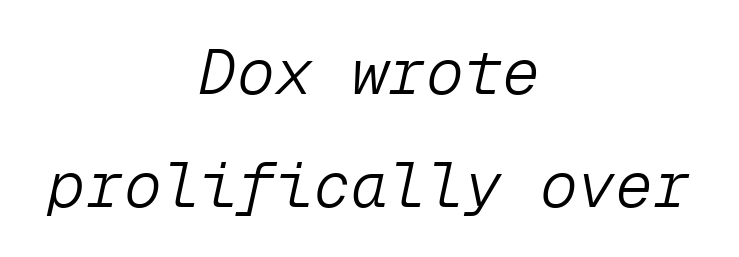
The text block is weighted toward neither margin, spreading evenly from the middle. The passage shown leans; its letterforms are oblique. Does extra space separate the letters? No, they use regular spacing. The letters march in equal steps, a hallmark of fixed-pitch type. No heavy texture on the line: the type isn't bold. The gap between lines stays unmarked.
